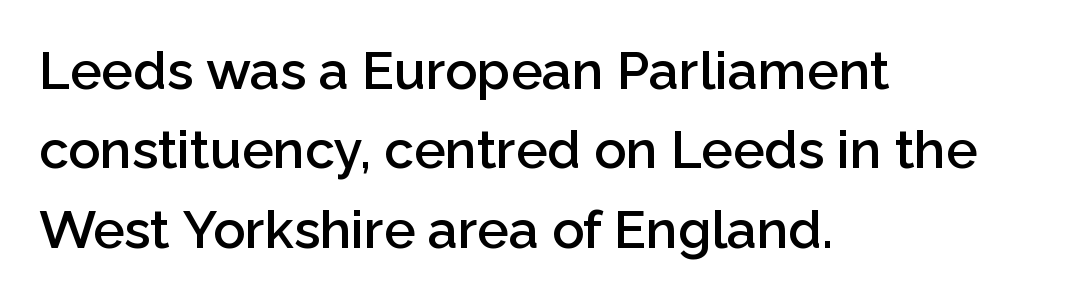
The image shows 53 px semibold sans-serif type, upright; set left-aligned, normal line spacing (1.5x), normal letter spacing, not underlined; low stroke contrast and a medium x-height.
